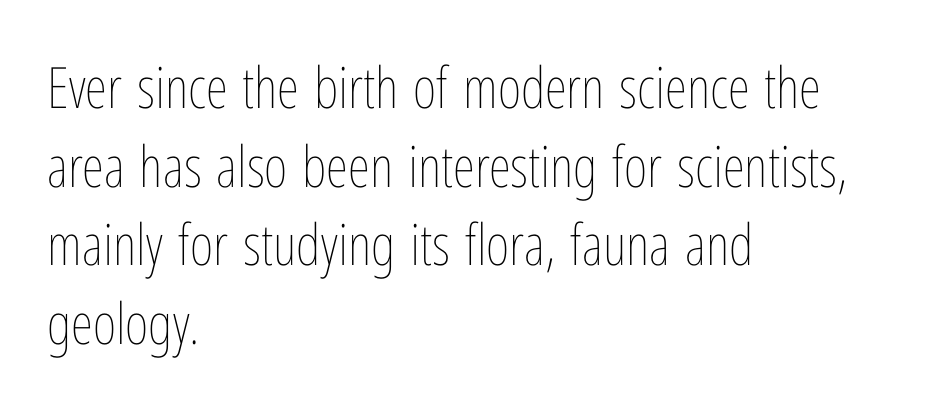
{"italic": "no", "bold": "no", "weight": "thin", "width": "condensed", "stroke_contrast": "low", "x_height": "medium", "monospaced": "no", "underline": "no", "align": "left", "line_spacing": "normal", "line_spacing_ratio": 1.38, "letter_spacing": "normal", "letter_spacing_em": 0.0, "glyph_px": 57}
